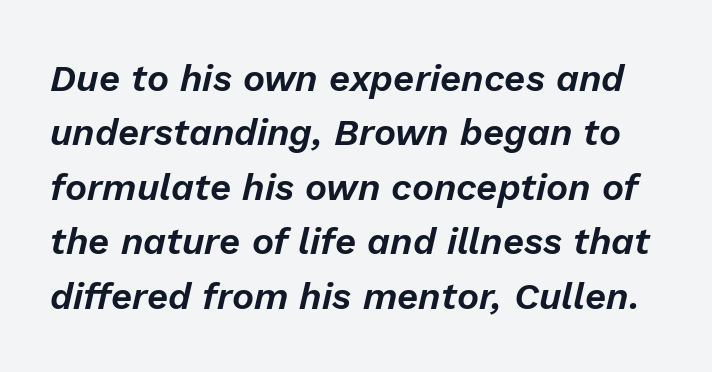
Has an underline been added? It has not. This block has exactly the height ordinary leading produces. You could not count columns in this text — the font is proportionally spaced. The specimen reads as italic at a glance. Observe the ordinary spacing: letters are neighbours, not strangers.
